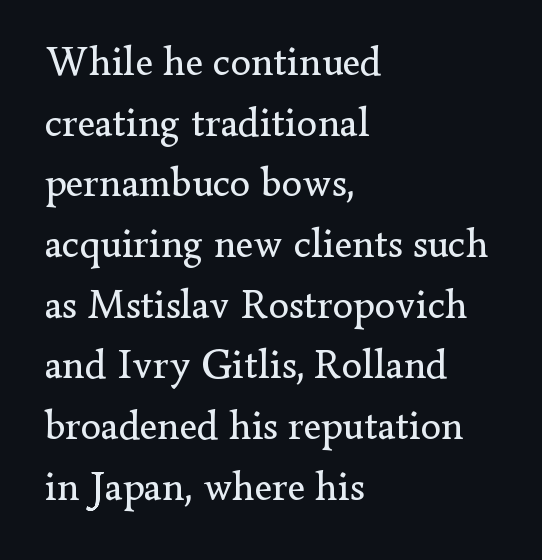
The image shows 41 px regular-weight serif type, upright; set left-aligned, normal line spacing (1.48x), normal letter spacing, not underlined; low stroke contrast and a small x-height.
